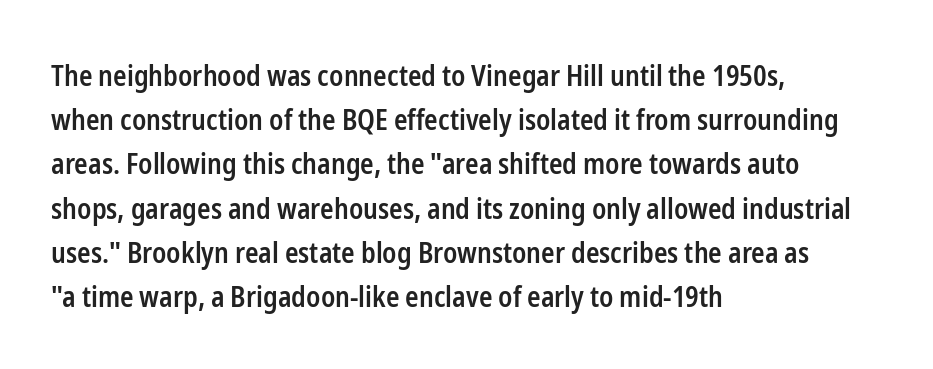
Characters follow at the spacing the type designer built in. Letterform terminals end flat and unadorned throughout the passage. Each letter keeps its own natural width here, so spacing adapts to shape. Letters rest on an invisible, unmarked baseline.
